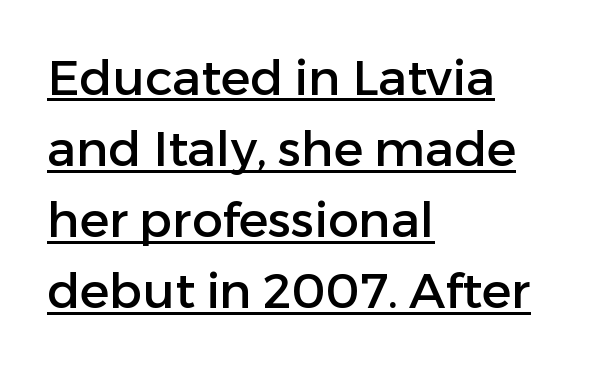
The image shows 49 px sans-serif type, upright; set left-aligned, normal line spacing (1.45x), normal letter spacing, underlined; low stroke contrast and a medium x-height.
